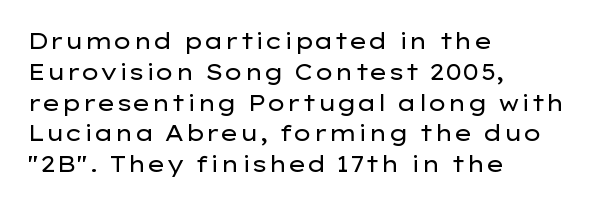
The image shows 22 px text type, upright; set left-aligned, normal line spacing (1.4x), normal letter spacing, not underlined.
